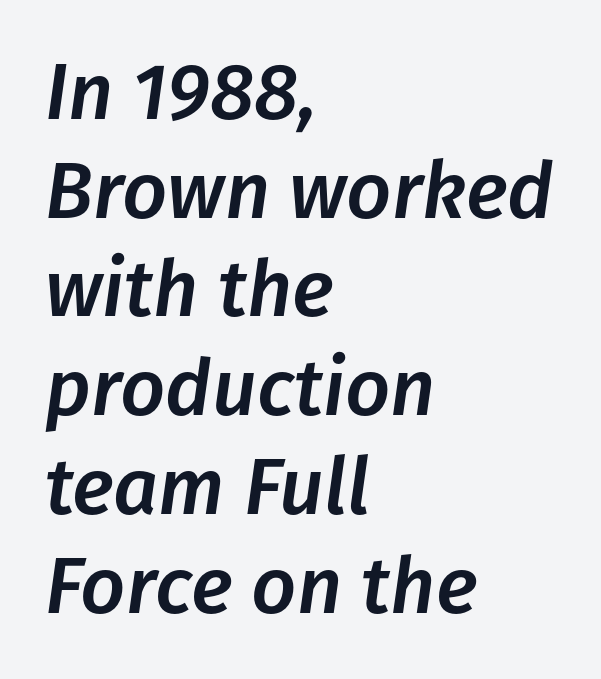
The image shows 79 px text type, italic (leaning right); set left-aligned, normal line spacing (1.25x), normal letter spacing, not underlined; low stroke contrast and a medium x-height.
